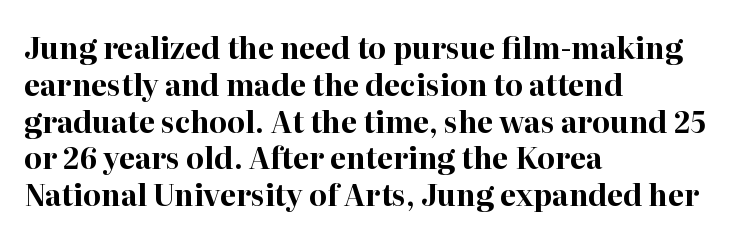
The image shows 29 px bold serif type, upright; set left-aligned, normal line spacing (1.27x), normal letter spacing, not underlined; high stroke contrast and a medium x-height.
